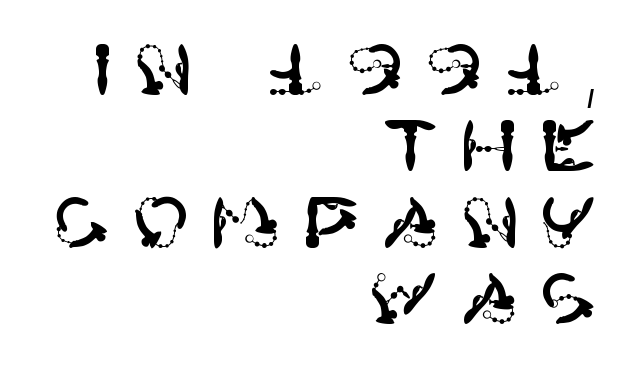
Q: Is the text italic (slanted)? A: No, it is upright.
Q: Is the typeface a serif or a sans-serif typeface? A: Sans-serif.
Q: Is the text underlined? A: No.
Q: How is the paragraph aligned? A: Right-aligned.
Q: Is the spacing between letters normal or unusually wide? A: Unusually wide.
Q: Is the spacing between lines tight, normal or loose? A: Tight.
Q: Width (condensed, normal, or wide)? A: Normal.
Q: Stroke contrast? A: High.
Q: x-height? A: Large.
